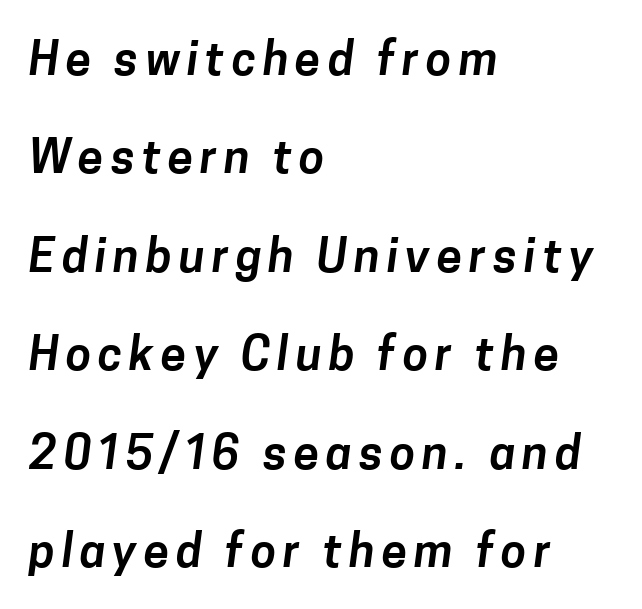
{"serif": "no", "width": "normal", "stroke_contrast": "low", "x_height": "medium", "monospaced": "no", "underline": "no", "align": "left", "line_spacing": "loose", "line_spacing_ratio": 2.14, "glyph_px": 46}
